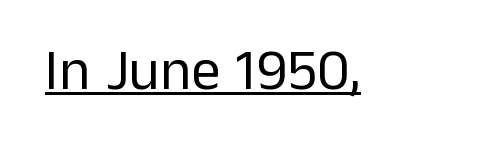
Q: Is the text bold? A: No.
Q: Is the text italic (slanted)? A: No, it is upright.
Q: Is the typeface a serif or a sans-serif typeface? A: Sans-serif.
Q: Is the text underlined? A: Yes.
Q: Is the spacing between letters normal or unusually wide? A: Normal.
Q: Width (condensed, normal, or wide)? A: Normal.
Q: Stroke contrast? A: Low.
Q: x-height? A: Medium.
Q: Monospaced? A: No.
